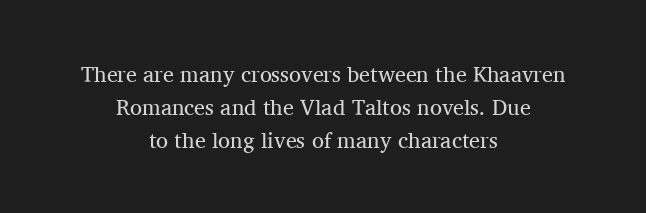
{"italic": "no", "bold": "no", "underline": "no", "align": "center", "line_spacing": "normal", "line_spacing_ratio": 1.49, "letter_spacing": "normal", "letter_spacing_em": 0.0, "glyph_px": 22}
